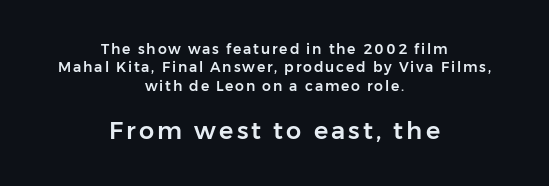
Q: Is the text italic (slanted)? A: No, it is upright.
Q: Is the text underlined? A: No.
Q: How is the paragraph aligned? A: Centered.
Q: Is the spacing between lines tight, normal or loose? A: Normal.
Q: Which block of text is set in a larger size, the first (top) or the second (bottom)? A: The second (bottom) one.
